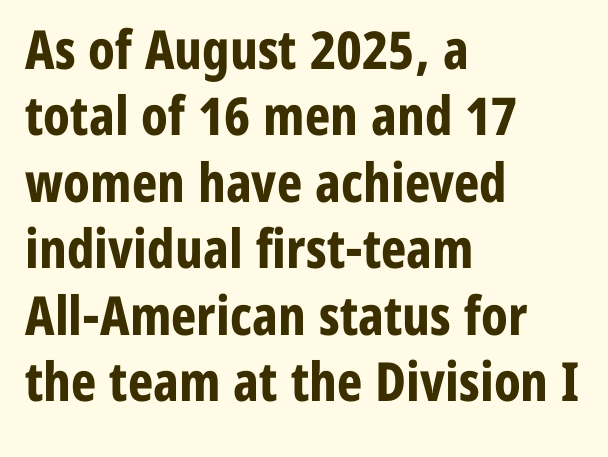
The typesetting leans heavy: a genuine bold. Default kerning and tracking; the words read as compact shapes. Italic? Not at all — the glyphs are vertical. Quick note: underline off. The font family rendered here belongs to the sans-serif group.
